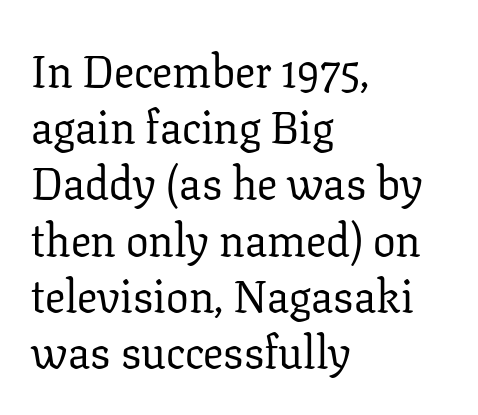
A roman cut, with each character standing at attention. The passage shown is typed in a proportional face where columns would drift. Quick note: underline off. No letter is thick-stroked: the sample isn't bold. Look at the tracking — it's just the regular setting, nothing added. One glance says typical: line gaps are just what's usual.
